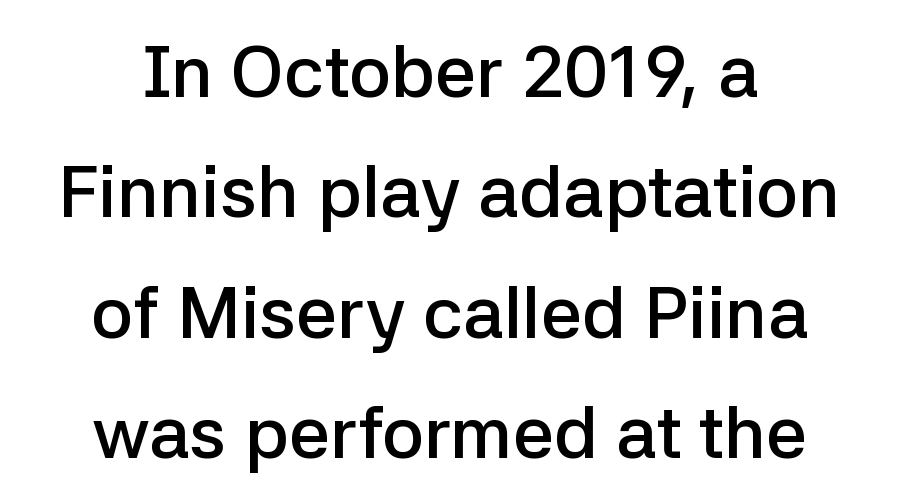
{"serif": "no", "italic": "no", "bold": "semi", "weight": "semibold", "width": "normal", "stroke_contrast": "low", "x_height": "medium", "monospaced": "no", "underline": "no", "align": "center", "line_spacing": "normal", "line_spacing_ratio": 1.65, "letter_spacing": "normal", "letter_spacing_em": 0.0, "glyph_px": 73}
